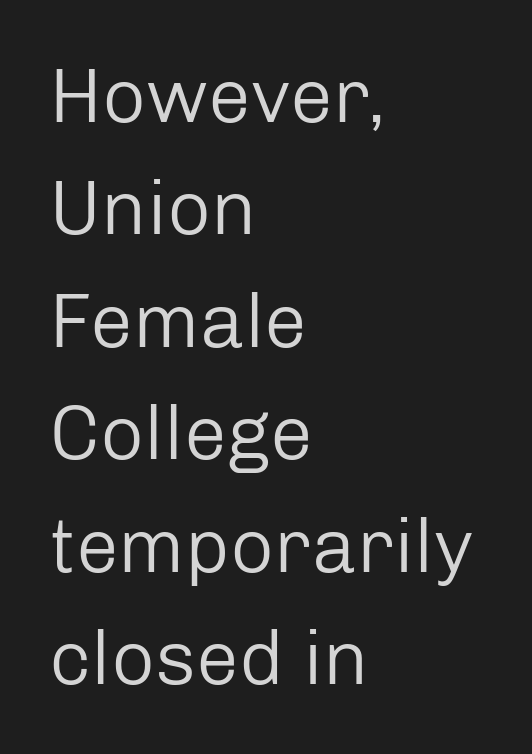
Q: Is the text bold? A: No.
Q: Is the text italic (slanted)? A: No, it is upright.
Q: Is the typeface a serif or a sans-serif typeface? A: Sans-serif.
Q: Is the text underlined? A: No.
Q: How is the paragraph aligned? A: Left-aligned.
Q: Is the spacing between letters normal or unusually wide? A: Normal.
Q: Is the spacing between lines tight, normal or loose? A: Normal.
Q: Width (condensed, normal, or wide)? A: Normal.
Q: Stroke contrast? A: Low.
Q: x-height? A: Medium.
Q: Monospaced? A: No.
